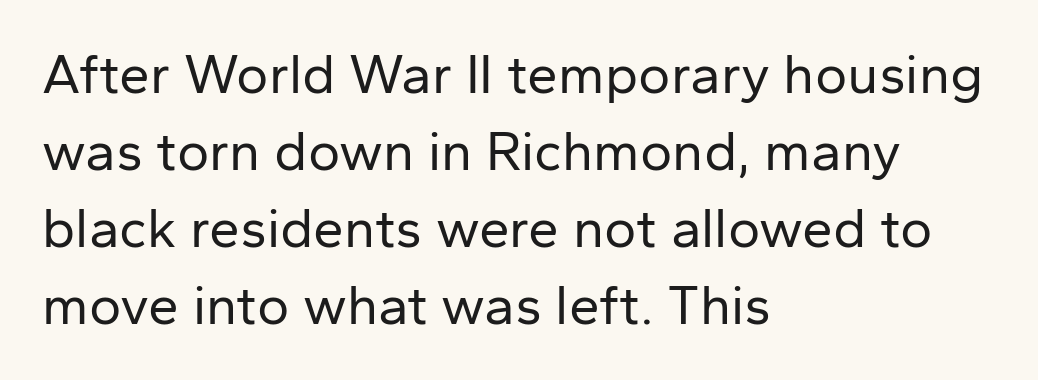
The image shows 55 px regular-weight sans-serif type, upright; set left-aligned, normal line spacing (1.4x), normal letter spacing, not underlined; low stroke contrast and a medium x-height.
